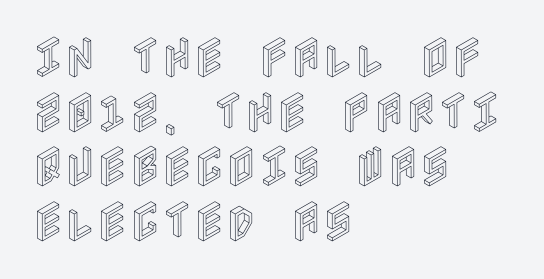
The rendering keeps characters at their native spacing. Has an underline been added? It has not. The compositor pushed each line to the left boundary. Unlike italic type, these characters show no tilt at all.
